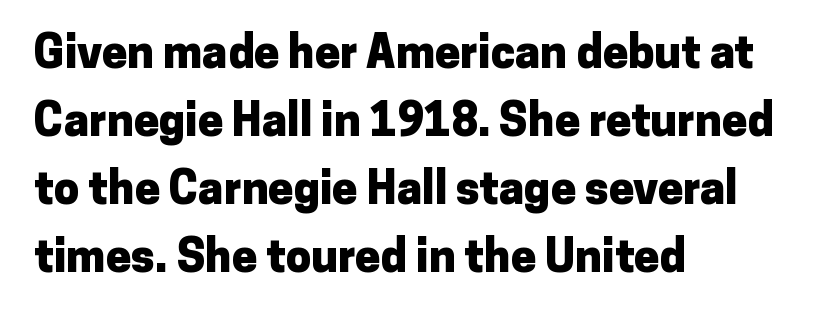
This sample has the flowing, uneven cadence of proportional lettering. Notice how the stems are strictly vertical — no italics here. The text block is weighted toward the left margin, trailing off unevenly rightward. No feet cap the strokes, marking this as sans-serif type. Descender tails drop into unmarked territory.
